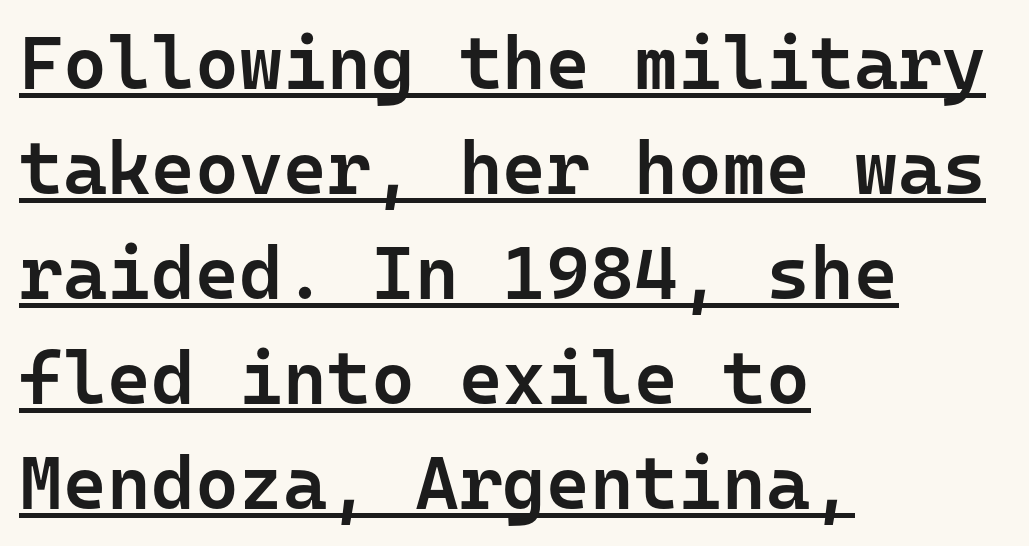
A fair bit of extra ink — the face is semibold, not bold. These lines keep a tight, regular rhythm from letter to letter. Quick note: not italic, upright. A typesetter would call this leading conventional body-copy spacing.
